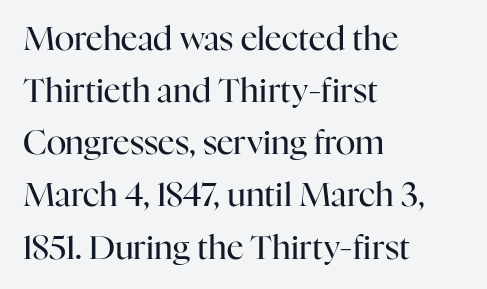
Q: Is the text bold? A: No.
Q: Is the text italic (slanted)? A: No, it is upright.
Q: Is the typeface a serif or a sans-serif typeface? A: Serif.
Q: Is the text underlined? A: No.
Q: How is the paragraph aligned? A: Left-aligned.
Q: Is the spacing between letters normal or unusually wide? A: Normal.
Q: Is the spacing between lines tight, normal or loose? A: Normal.
Q: Width (condensed, normal, or wide)? A: Normal.
Q: Stroke contrast? A: High.
Q: x-height? A: Medium.
Q: Monospaced? A: No.
